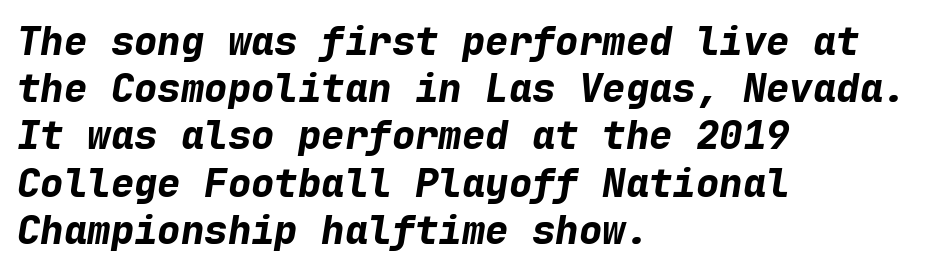
{"italic": "yes", "lean": "right", "slant_degrees": 9, "bold": "yes", "weight": "bold", "width": "normal", "stroke_contrast": "low", "x_height": "medium", "monospaced": "yes", "underline": "no", "align": "left", "line_spacing_ratio": 1.21, "letter_spacing": "normal", "letter_spacing_em": 0.0, "glyph_px": 39}
